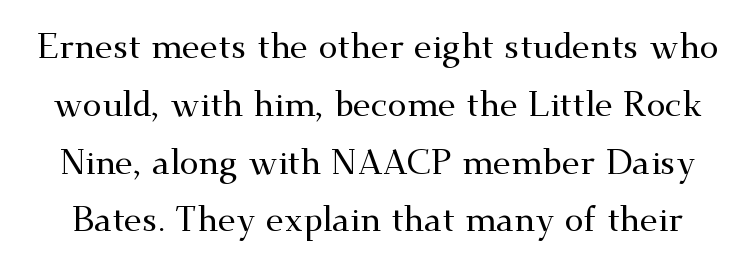
{"serif": "yes", "italic": "no", "width": "wide", "stroke_contrast": "medium", "x_height": "small", "monospaced": "no", "underline": "no", "line_spacing": "normal", "line_spacing_ratio": 1.7, "letter_spacing": "normal", "letter_spacing_em": 0.0, "glyph_px": 34}
